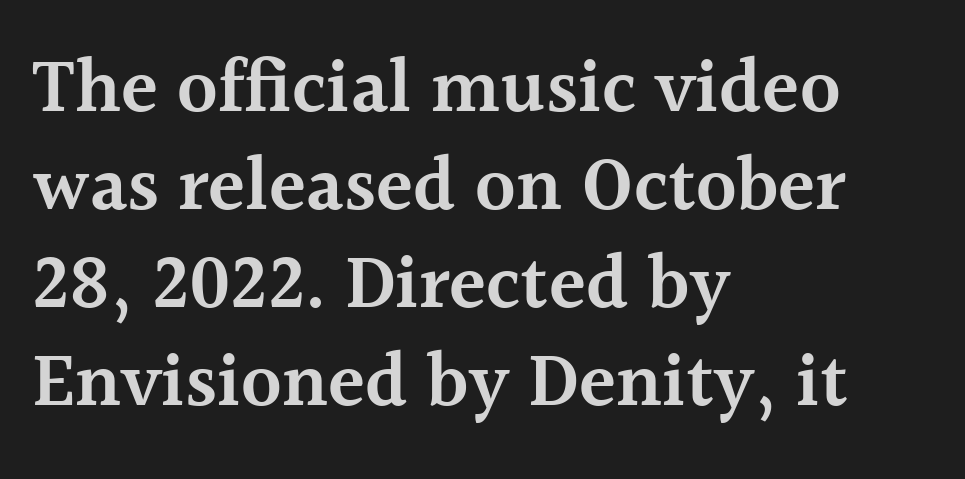
The image shows 76 px semibold serif type, upright; set left-aligned, normal line spacing (1.29x), normal letter spacing, not underlined; a medium x-height.
